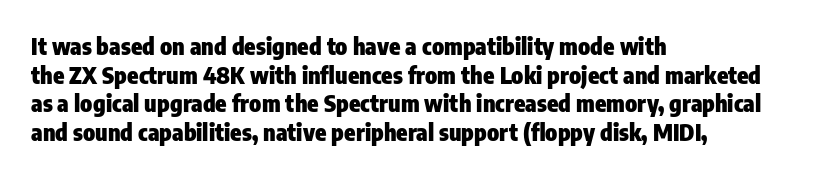
In CSS terms this would be text-align: left. On the weight axis this lands at bold, roughly 700. No word sits above an underline. Regarding leading, the lines here are spaced in the standard way. Quick note: not italic, upright. Glyph-to-glyph distance matches everyday printed text.
